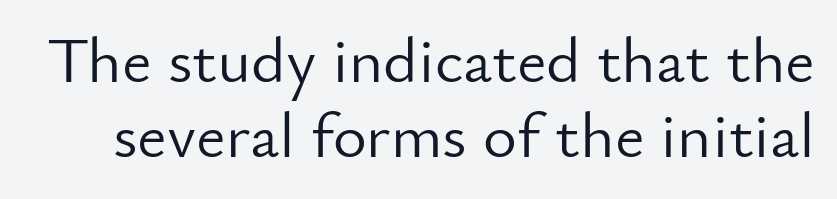
Nope, not italic — everything's standing straight. You can tell from the bare stems that sans-serif type was used. The face used here is proportionally spaced, like ordinary book or web type. Counters stay open thanks to moderate or lighter strokes. Any mark beneath the type? The region is blank.
